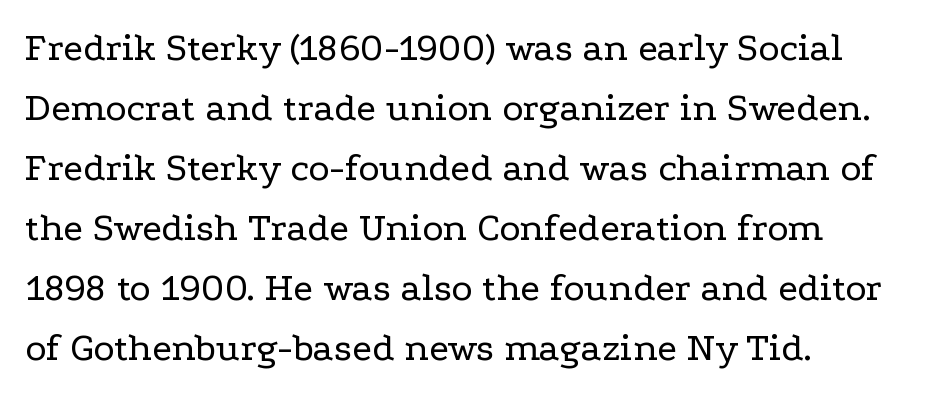
Q: Is the text bold? A: No.
Q: Is the text italic (slanted)? A: No, it is upright.
Q: Is the typeface a serif or a sans-serif typeface? A: Serif.
Q: Is the text underlined? A: No.
Q: How is the paragraph aligned? A: Left-aligned.
Q: Is the spacing between letters normal or unusually wide? A: Normal.
Q: Is the spacing between lines tight, normal or loose? A: Normal.
Q: Width (condensed, normal, or wide)? A: Wide.
Q: Stroke contrast? A: Low.
Q: x-height? A: Medium.
Q: Monospaced? A: No.
